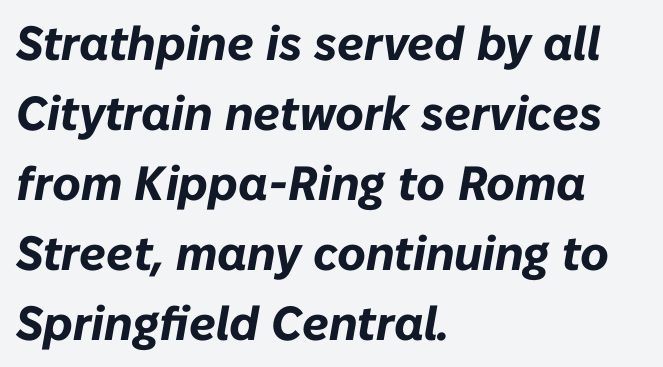
Caption: bold face, heavy strokes. The area under the type is left untouched. Students, note that the glyphs here touch the page at normal intervals. Left-aligned paragraph, ragged on the right. The lettering tilts uniformly, giving the passage an italic look.
